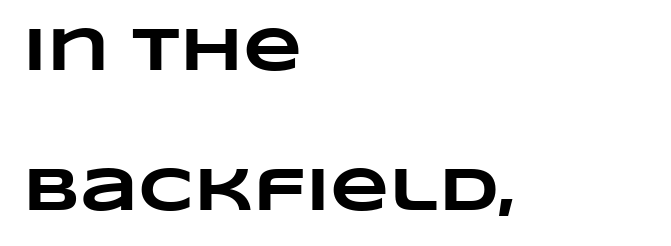
The paragraph shown leans on its left margin. Horizontal bands of white between lines are thick stripes. Glyph-to-glyph distance matches everyday printed text. Do the characters align in a grid? No, the font is proportional. Check the space under the baseline: it is left empty.
